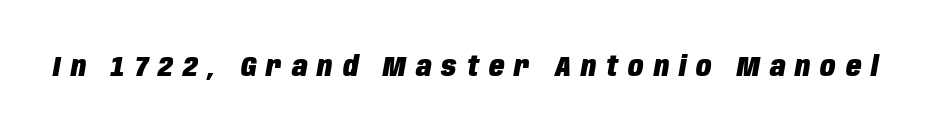
The image shows 28 px heavy, condensed type, italic (leaning right); set unusually wide letter spacing (+0.36 em), not underlined; low stroke contrast and a large x-height.
